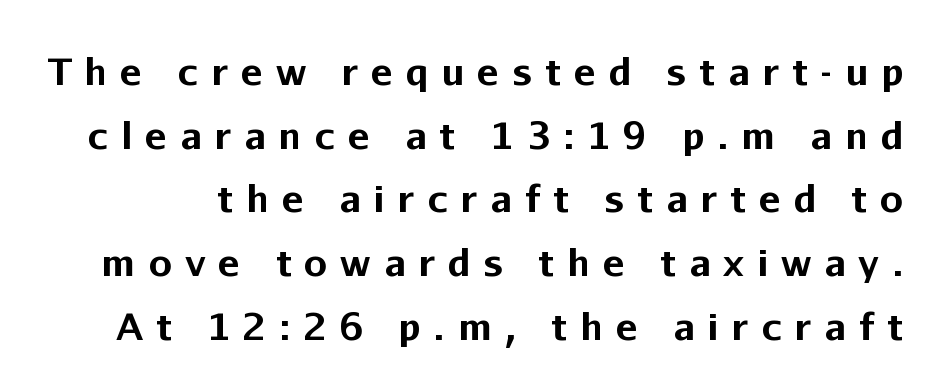
{"serif": "no", "italic": "no", "bold": "yes", "weight": "bold", "width": "normal", "stroke_contrast": "low", "x_height": "medium", "monospaced": "no", "underline": "no", "line_spacing_ratio": 1.72, "letter_spacing": "wide", "letter_spacing_em": 0.35, "glyph_px": 37}
